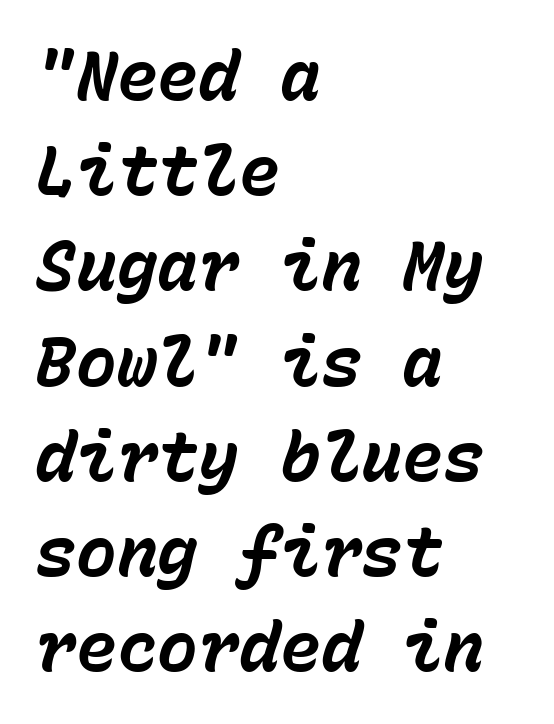
The image shows 68 px bold type, italic (leaning right), monospaced; set left-aligned, normal line spacing (1.4x), normal letter spacing, not underlined; low stroke contrast and a medium x-height.
